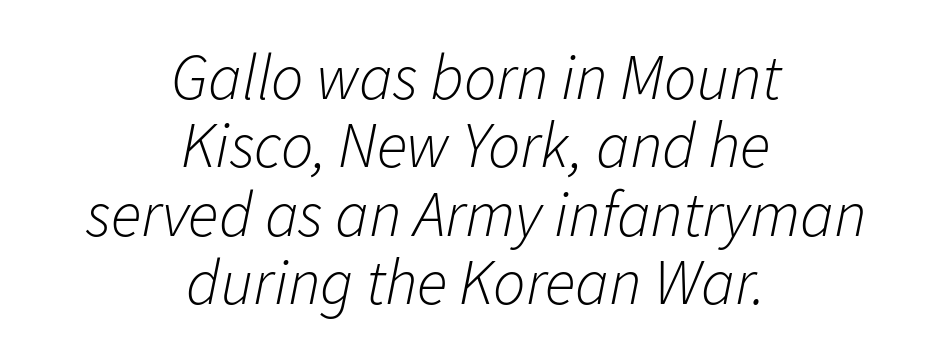
The image shows 64 px light type, italic (leaning right); set centered, tight line spacing (1.07x), normal letter spacing, not underlined; low stroke contrast and a medium x-height.
